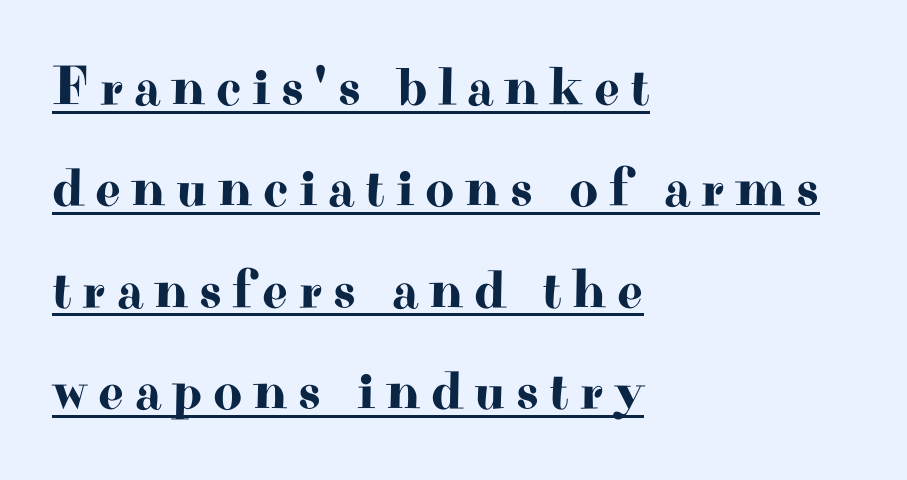
Q: Is the text italic (slanted)? A: No, it is upright.
Q: Is the typeface a serif or a sans-serif typeface? A: Serif.
Q: Is the text underlined? A: Yes.
Q: How is the paragraph aligned? A: Left-aligned.
Q: Width (condensed, normal, or wide)? A: Wide.
Q: Stroke contrast? A: High.
Q: x-height? A: Small.
Q: Monospaced? A: No.
